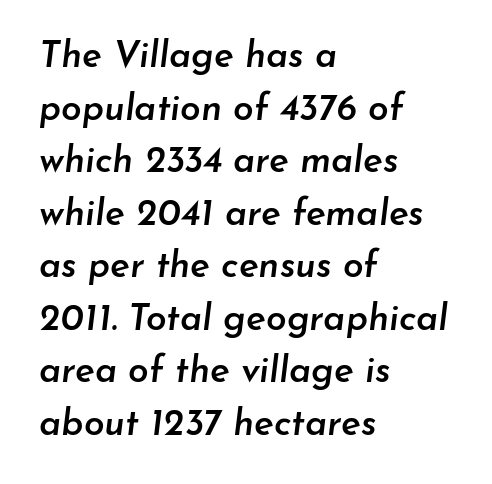
Quick note: interline space is typical. What stands out about the letter spacing? Nothing — it is the standard amount. This rendering features lettering with no underline. Proportional: the letters do not fall into vertical columns. Every row of glyphs begins at an identical x-position on the left. An italicized treatment has been applied to the whole sample.
